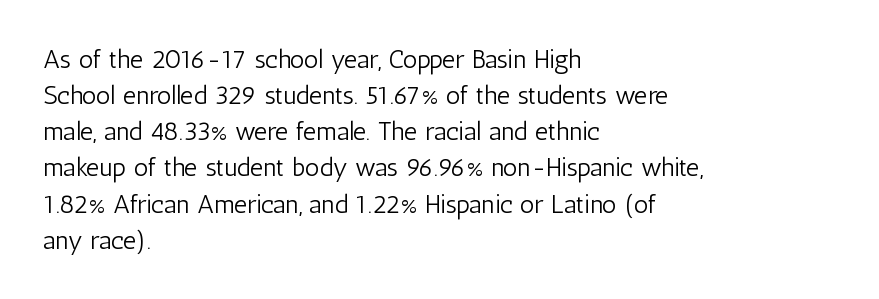
Q: Is the text bold? A: No.
Q: Is the text italic (slanted)? A: No, it is upright.
Q: Is the text underlined? A: No.
Q: How is the paragraph aligned? A: Left-aligned.
Q: Is the spacing between letters normal or unusually wide? A: Normal.
Q: Is the spacing between lines tight, normal or loose? A: Normal.
